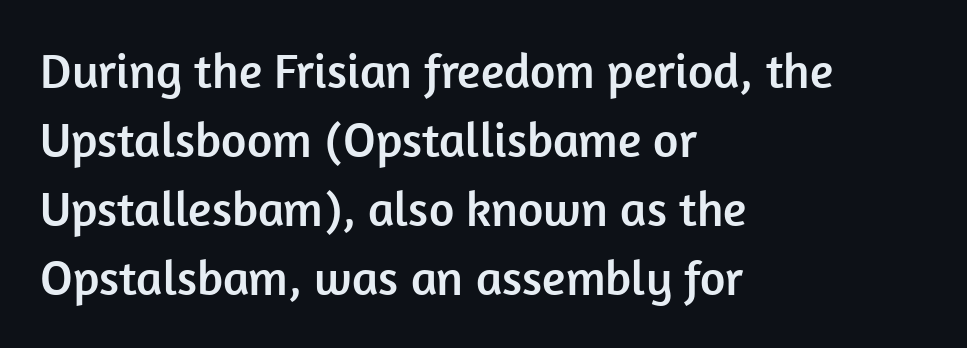
{"serif": "no", "italic": "no", "width": "normal", "stroke_contrast": "low", "x_height": "medium", "monospaced": "no", "underline": "no", "align": "left", "line_spacing": "normal", "line_spacing_ratio": 1.41, "letter_spacing": "normal", "letter_spacing_em": 0.0, "glyph_px": 49}
